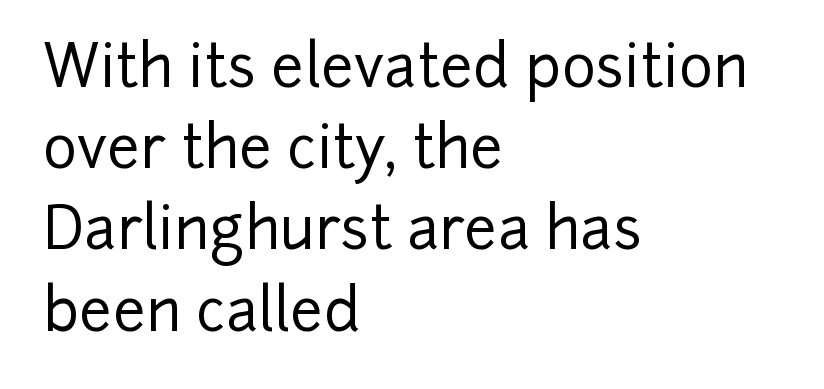
The image shows 58 px sans-serif type, upright; set left-aligned, normal line spacing (1.4x), normal letter spacing, not underlined; low stroke contrast and a medium x-height.
